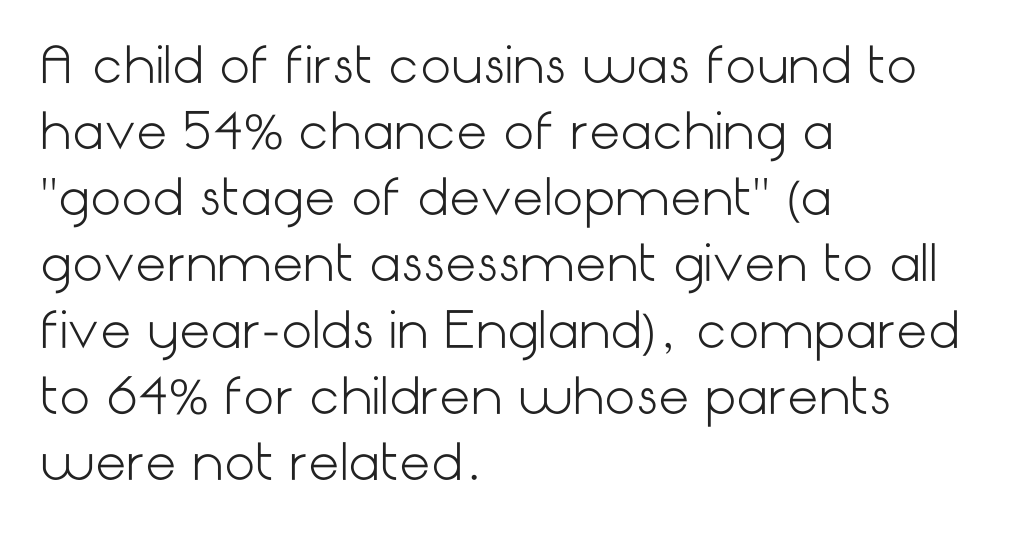
Line spacing here is normal. Posture: upright roman. Standard letterfit; no display-style spreading of the glyphs. In CSS terms this would be text-align: left. The glyphs in this specimen are sans serif.
